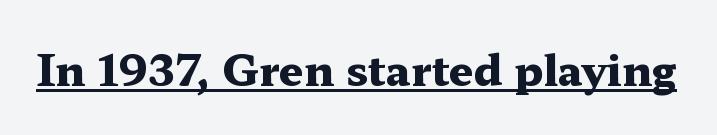
The image shows 43 px heavy, wide serif type, upright; set normal letter spacing, underlined; medium stroke contrast and a medium x-height.
